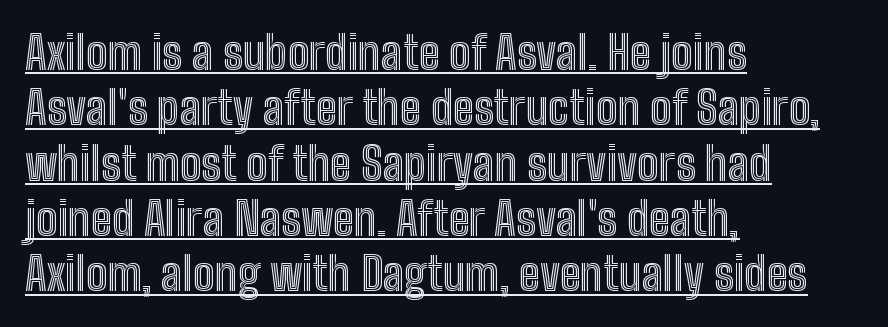
Q: Is the text italic (slanted)? A: No, it is upright.
Q: Is the text underlined? A: Yes.
Q: How is the paragraph aligned? A: Left-aligned.
Q: Is the spacing between letters normal or unusually wide? A: Normal.
Q: Width (condensed, normal, or wide)? A: Condensed.
Q: x-height? A: Medium.
Q: Monospaced? A: No.
